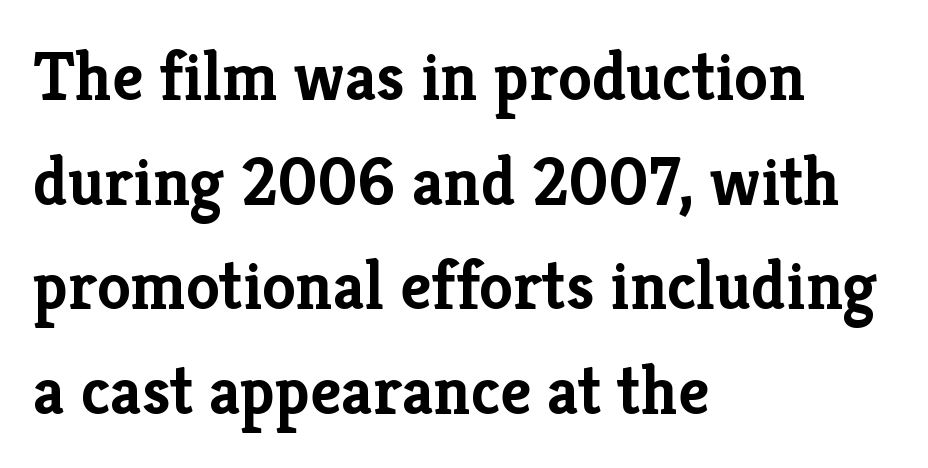
{"serif": "yes", "italic": "no", "bold": "yes", "weight": "semibold", "width": "normal", "stroke_contrast": "low", "x_height": "medium", "monospaced": "no", "underline": "no", "align": "left", "line_spacing": "normal", "line_spacing_ratio": 1.54, "letter_spacing": "normal", "letter_spacing_em": 0.0, "glyph_px": 68}
